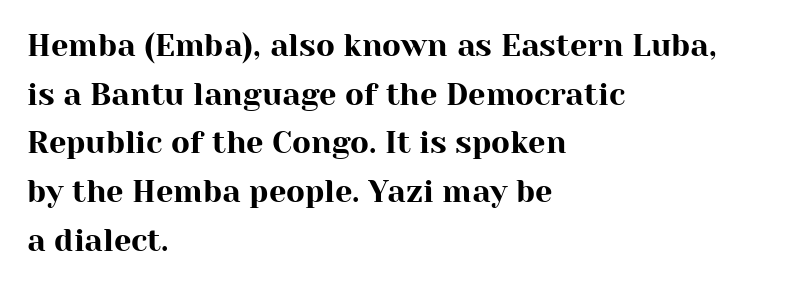
{"serif": "yes", "italic": "no", "width": "normal", "stroke_contrast": "high", "x_height": "medium", "monospaced": "no", "underline": "no", "align": "left", "line_spacing": "normal", "line_spacing_ratio": 1.57, "letter_spacing": "normal", "letter_spacing_em": 0.0, "glyph_px": 31}
